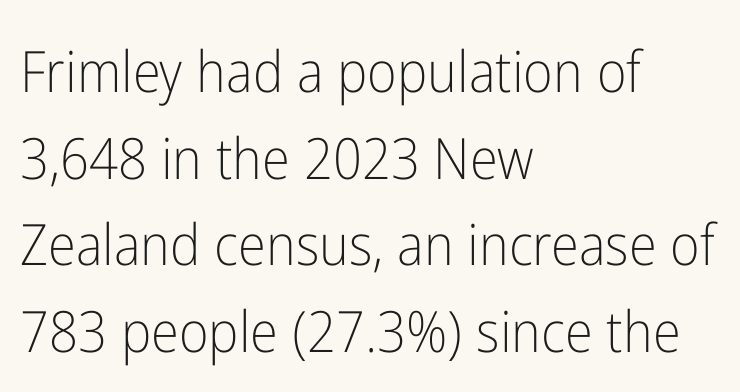
Does the leading feel generous? No, just average. Spacing verdict: proportional, widths tailored to each character. Upright lettering throughout. Nothing sits at the stroke ends, so this counts as sans-serif. Plain, unruled lines of type.
